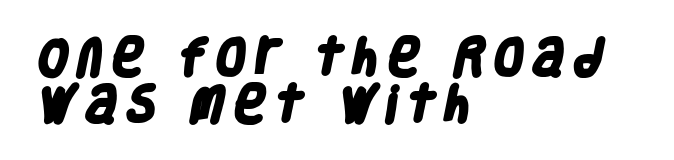
The image shows 41 px heavy, condensed sans-serif type; set left-aligned, tight line spacing (1.15x), not underlined; low stroke contrast and a large x-height.
